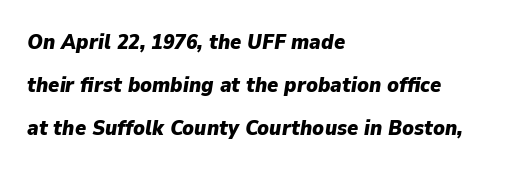
{"italic": "yes", "lean": "right", "slant_degrees": 9, "bold": "yes", "underline": "no", "align": "left", "line_spacing": "loose", "line_spacing_ratio": 2.05, "letter_spacing": "normal", "letter_spacing_em": 0.0, "glyph_px": 21}
